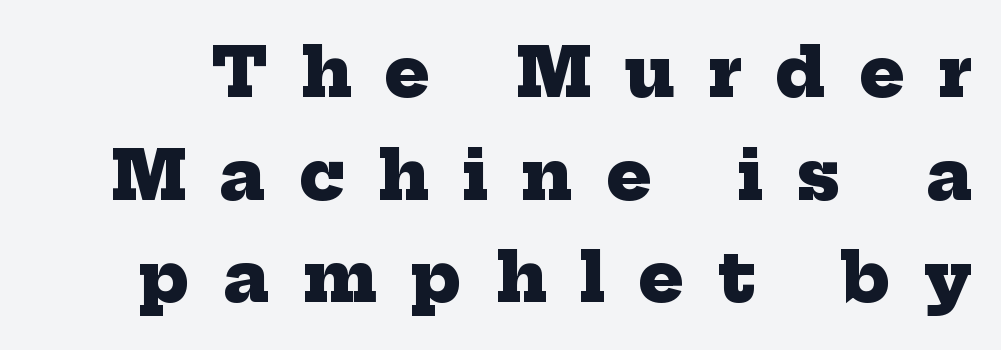
Q: Is the text bold? A: Yes.
Q: Is the typeface a serif or a sans-serif typeface? A: Serif.
Q: Is the text underlined? A: No.
Q: Is the spacing between letters normal or unusually wide? A: Unusually wide.
Q: Is the spacing between lines tight, normal or loose? A: Normal.
Q: Width (condensed, normal, or wide)? A: Normal.
Q: Stroke contrast? A: Low.
Q: x-height? A: Medium.
Q: Monospaced? A: No.
